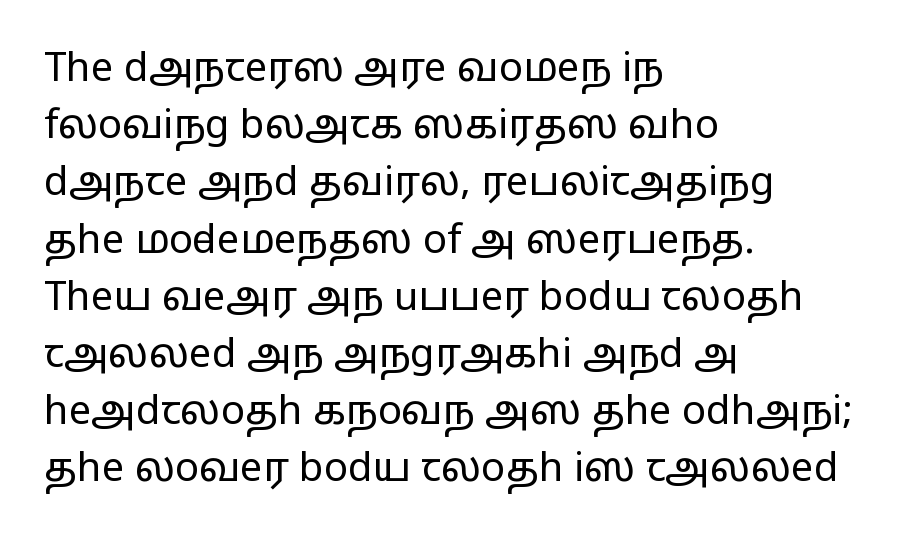
The image shows 40 px regular-weight, wide sans-serif type, upright; set left-aligned, normal line spacing (1.43x), normal letter spacing, not underlined; low stroke contrast and a medium x-height.
